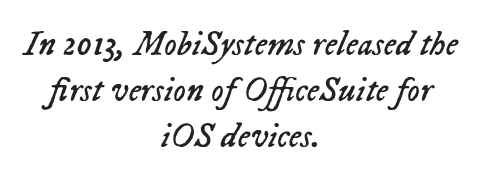
Q: Is the text bold? A: No.
Q: Is the text italic (slanted)? A: Yes, it leans right by about 23 degrees.
Q: Is the text underlined? A: No.
Q: How is the paragraph aligned? A: Centered.
Q: Is the spacing between letters normal or unusually wide? A: Normal.
Q: Is the spacing between lines tight, normal or loose? A: Normal.
Q: Width (condensed, normal, or wide)? A: Normal.
Q: Stroke contrast? A: Low.
Q: x-height? A: Medium.
Q: Monospaced? A: No.
